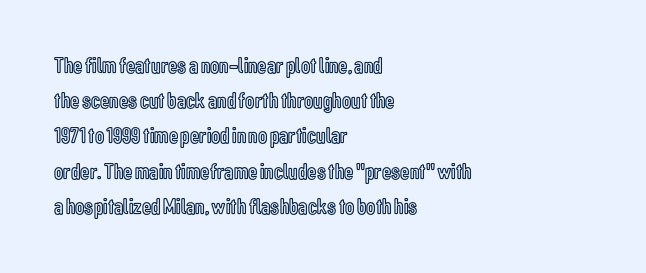
{"italic": "no", "underline": "no", "align": "left", "line_spacing": "normal", "line_spacing_ratio": 1.53, "letter_spacing": "normal", "letter_spacing_em": 0.0, "glyph_px": 23}
